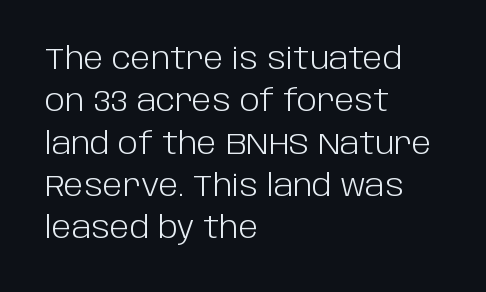
Q: Is the text bold? A: No.
Q: Is the text italic (slanted)? A: No, it is upright.
Q: Is the typeface a serif or a sans-serif typeface? A: Sans-serif.
Q: Is the text underlined? A: No.
Q: How is the paragraph aligned? A: Left-aligned.
Q: Is the spacing between letters normal or unusually wide? A: Normal.
Q: Is the spacing between lines tight, normal or loose? A: Normal.
Q: Width (condensed, normal, or wide)? A: Normal.
Q: Stroke contrast? A: Low.
Q: x-height? A: Large.
Q: Monospaced? A: No.
